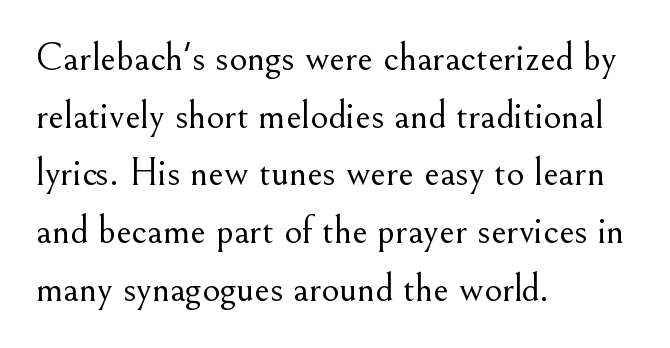
Stroke thickness stays within the range of a standard reading face or lighter. In terms of letterform style, serifs are clearly present. The passage shown has conventional tracking throughout. Horizontal bands of white between lines are of average thickness.
